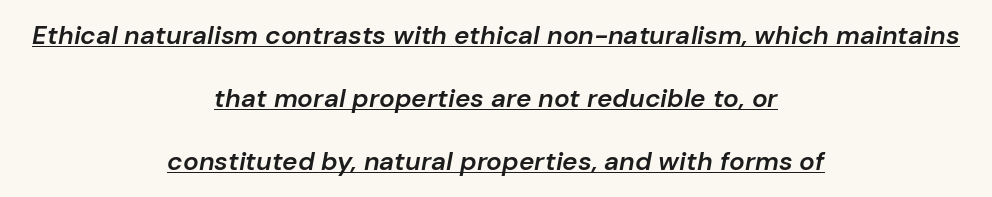
Looking at the ascenders, they clearly lean. Honestly, the underline is the first thing you notice here. In terms of letterspacing, this is plain default setting. Notice how the passage keeps no hard edge, just a central spine. Students, observe: this is what heavily led, spacious text looks like. The rendering uses a semibold face; strokes are thickened but not to full bold.
